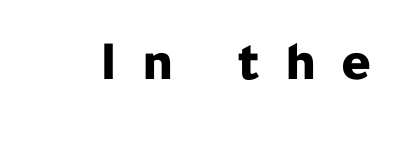
Q: Is the text bold? A: Yes.
Q: Is the text italic (slanted)? A: No, it is upright.
Q: Is the typeface a serif or a sans-serif typeface? A: Sans-serif.
Q: Is the text underlined? A: No.
Q: Is the spacing between letters normal or unusually wide? A: Unusually wide.
Q: Width (condensed, normal, or wide)? A: Normal.
Q: Stroke contrast? A: Low.
Q: x-height? A: Medium.
Q: Monospaced? A: No.
